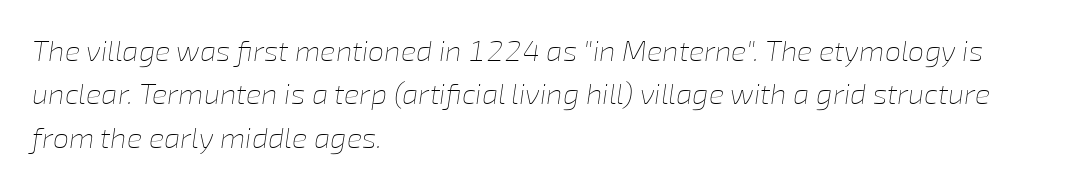
A typesetter would call this proportional, since set widths differ per character. Compared with typical body copy, the letter spacing here is the same. Is there much room between lines? A standard amount, neither cramped nor airy. Horizontally, the lines are justified to the leading edge only. Unmarked baselines from the first word to the last.
